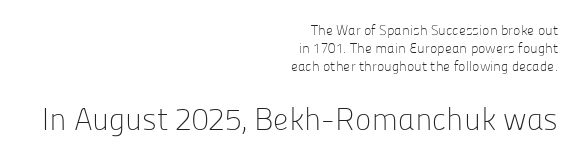
Q: Is the text bold? A: No.
Q: Is the text italic (slanted)? A: No, it is upright.
Q: Is the typeface a serif or a sans-serif typeface? A: Sans-serif.
Q: Is the text underlined? A: No.
Q: How is the paragraph aligned? A: Right-aligned.
Q: Is the spacing between letters normal or unusually wide? A: Normal.
Q: Is the spacing between lines tight, normal or loose? A: Normal.
Q: Which block of text is set in a larger size, the first (top) or the second (bottom)? A: The second (bottom) one.
Q: Width (condensed, normal, or wide)? A: Normal.
Q: Stroke contrast? A: Low.
Q: x-height? A: Medium.
Q: Monospaced? A: No.
